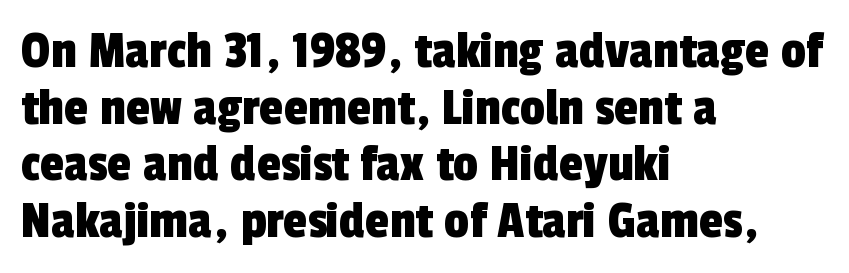
{"serif": "no", "width": "condensed", "x_height": "medium", "monospaced": "no", "underline": "no", "align": "left", "line_spacing": "tight", "line_spacing_ratio": 1.03, "letter_spacing": "normal", "letter_spacing_em": 0.0, "glyph_px": 55}
